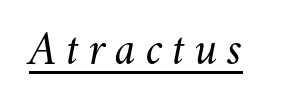
Each letter keeps its own natural width here, so spacing adapts to shape. These characters rest on top of a visible drawn line. The typeface has the unassuming heft of standard copy or less. Notice how the stems are inclined rather than vertical — that's the hallmark of italics. How are the letters spaced? Widely, with obvious added tracking.
